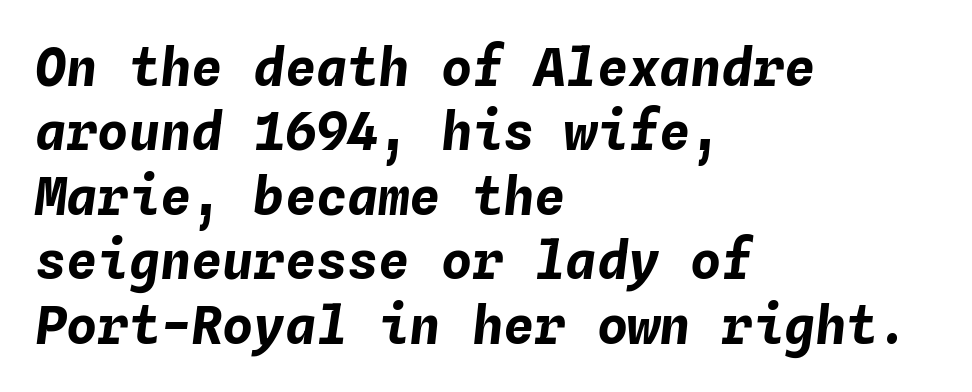
Typesetter's note: full bold, strokes at maximum text heaviness. The baseline area is clear. Each letter, wide or thin by design, is forced into the same width here. Notice how the stems are inclined rather than vertical — that's the hallmark of italics. Line starts are locked; line ends wander.
